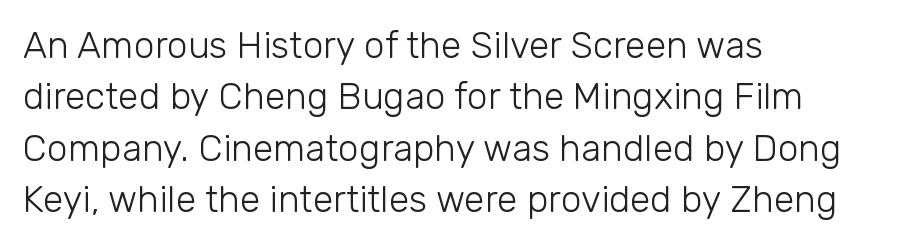
Q: Is the text bold? A: No.
Q: Is the text italic (slanted)? A: No, it is upright.
Q: Is the typeface a serif or a sans-serif typeface? A: Sans-serif.
Q: Is the text underlined? A: No.
Q: How is the paragraph aligned? A: Left-aligned.
Q: Is the spacing between letters normal or unusually wide? A: Normal.
Q: Is the spacing between lines tight, normal or loose? A: Normal.
Q: Width (condensed, normal, or wide)? A: Normal.
Q: Stroke contrast? A: Low.
Q: x-height? A: Medium.
Q: Monospaced? A: No.
